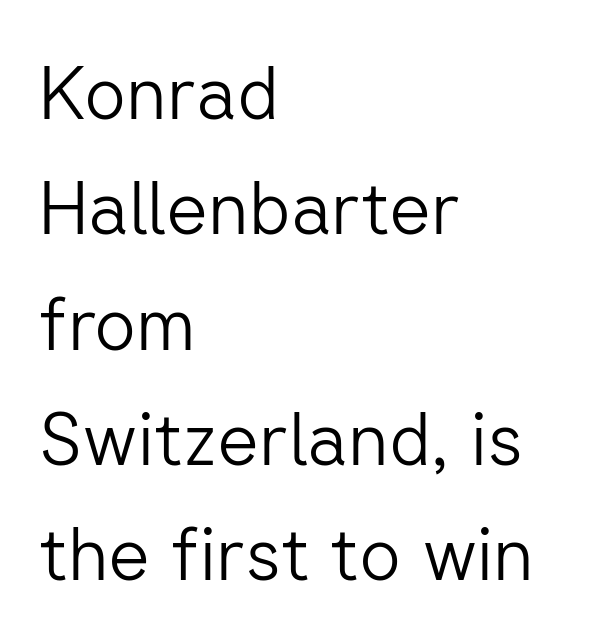
The image shows 73 px light sans-serif type, upright; set left-aligned, normal line spacing (1.58x), normal letter spacing, not underlined; low stroke contrast and a medium x-height.
